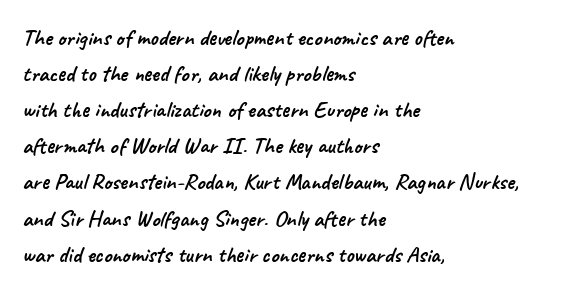
{"underline": "no", "align": "left", "line_spacing": "normal", "line_spacing_ratio": 1.57, "letter_spacing": "normal", "letter_spacing_em": 0.0, "glyph_px": 23}
